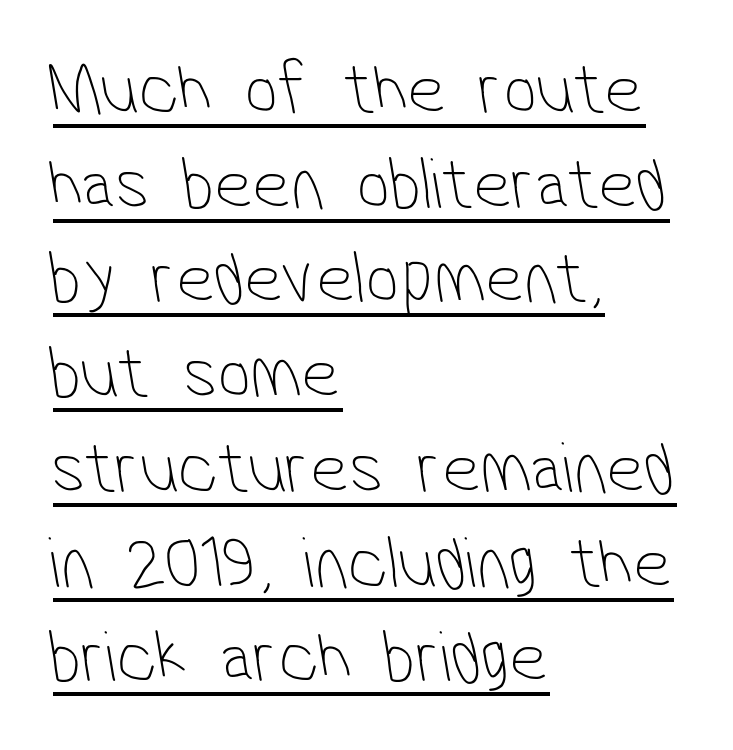
Q: Is the text bold? A: No.
Q: Is the typeface a serif or a sans-serif typeface? A: Sans-serif.
Q: Is the text underlined? A: Yes.
Q: How is the paragraph aligned? A: Left-aligned.
Q: Is the spacing between letters normal or unusually wide? A: Normal.
Q: Is the spacing between lines tight, normal or loose? A: Normal.
Q: Width (condensed, normal, or wide)? A: Condensed.
Q: Stroke contrast? A: Low.
Q: x-height? A: Medium.
Q: Monospaced? A: No.
